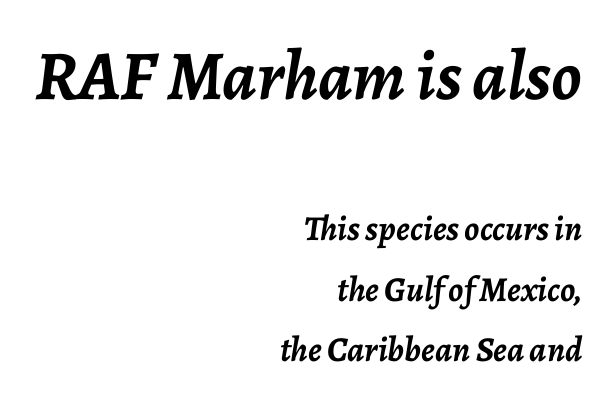
{"italic": "yes", "lean": "right", "slant_degrees": 7, "bold": "yes", "weight": "semibold", "width": "normal", "stroke_contrast": "low", "x_height": "medium", "monospaced": "no", "underline": "no", "align": "right", "line_spacing_ratio": 1.73, "letter_spacing": "normal", "letter_spacing_em": 0.0, "larger_block": "first", "size_ratio": 2.0, "glyph_px": 70}
